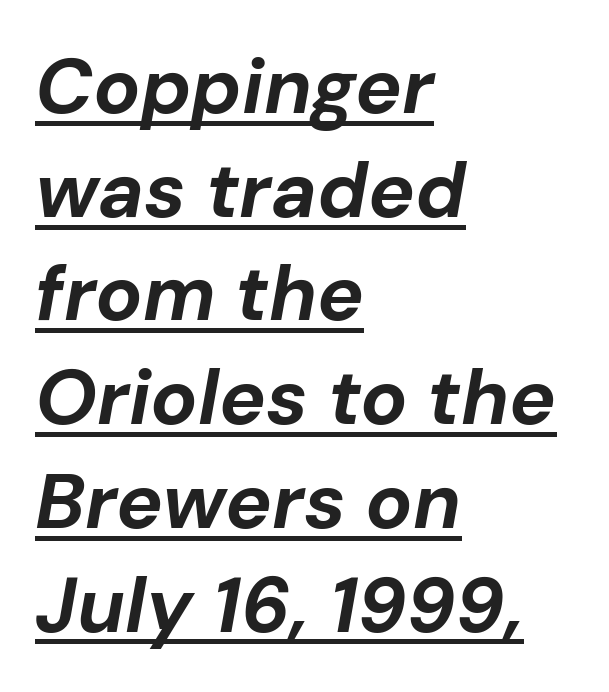
The image shows 78 px bold type, italic (leaning right); set left-aligned, normal line spacing (1.33x), normal letter spacing, underlined; low stroke contrast and a medium x-height.
